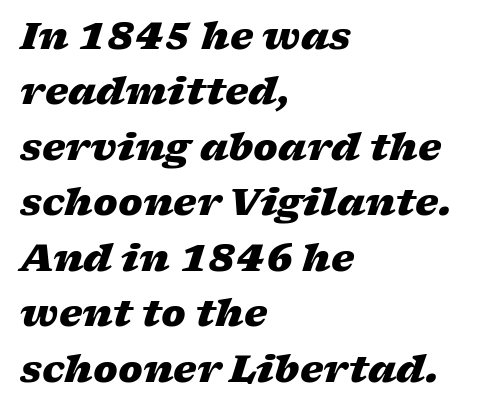
The image shows 37 px heavy, wide type, italic (leaning right); set left-aligned, normal line spacing (1.5x), normal letter spacing, not underlined; low stroke contrast and a medium x-height.
